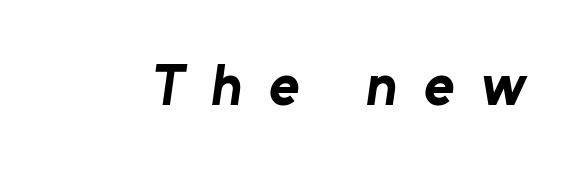
The letters carry no serifs — their stems end cleanly without finishing strokes. These lines carry a lot of weight — the face is fully bold. Beneath every word, the page is bare. Spacing verdict: proportional, widths tailored to each character. What stands out about the letter spacing? Its width — letters are far apart.
